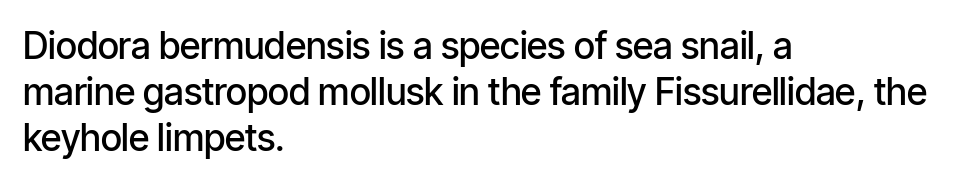
{"serif": "no", "italic": "no", "bold": "semi", "weight": "semibold", "width": "condensed", "stroke_contrast": "low", "x_height": "medium", "monospaced": "no", "underline": "no", "align": "left", "line_spacing": "normal", "line_spacing_ratio": 1.25, "letter_spacing": "normal", "letter_spacing_em": 0.0, "glyph_px": 37}
